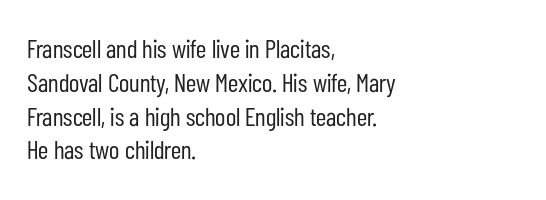
Descenders are the only things crossing below the line. Vertical strokes here are truly vertical. Compared with typical paragraphs, the rows here are spaced about the same. The setting favours the left margin, as ordinary paragraphs usually do.
